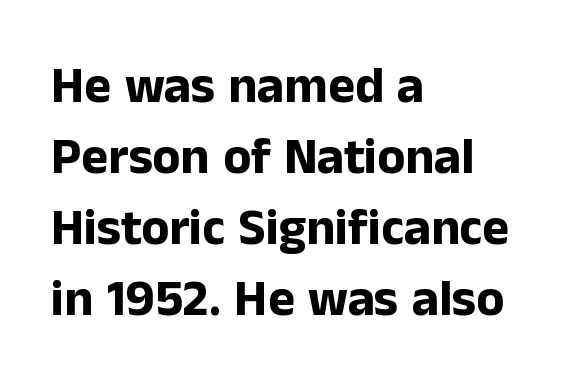
The image shows 51 px bold sans-serif type, upright; set left-aligned, normal line spacing (1.39x), normal letter spacing, not underlined; low stroke contrast and a medium x-height.
